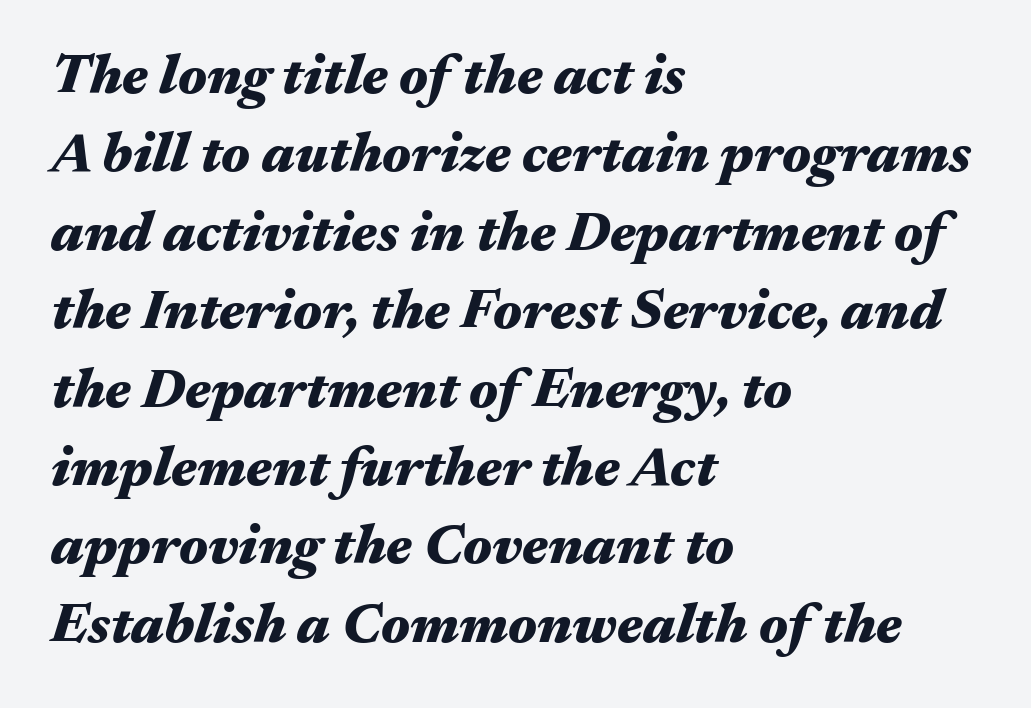
The image shows 56 px heavy, wide type, italic (leaning right); set left-aligned, normal line spacing (1.4x), normal letter spacing, not underlined; medium stroke contrast and a medium x-height.
